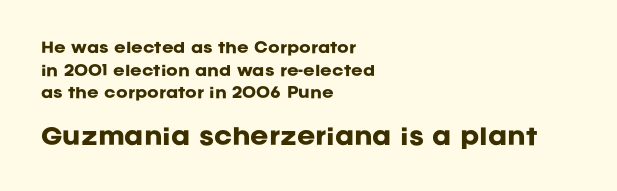
Q: Is the text bold? A: Yes.
Q: Is the text italic (slanted)? A: No, it is upright.
Q: Is the text underlined? A: No.
Q: How is the paragraph aligned? A: Left-aligned.
Q: Is the spacing between letters normal or unusually wide? A: Normal.
Q: Is the spacing between lines tight, normal or loose? A: Normal.
Q: Which block of text is set in a larger size, the first (top) or the second (bottom)? A: The second (bottom) one.
